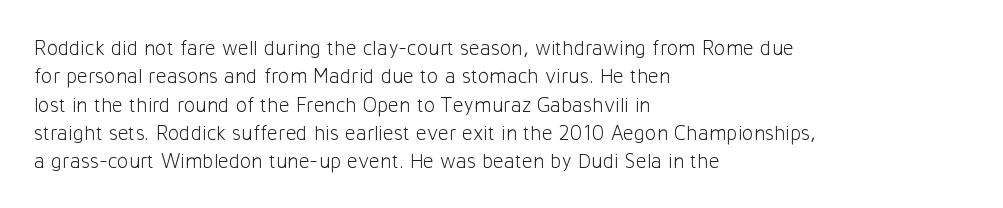
{"italic": "no", "bold": "no", "underline": "no", "align": "left", "line_spacing": "normal", "line_spacing_ratio": 1.35, "letter_spacing": "normal", "letter_spacing_em": 0.0, "glyph_px": 21}
